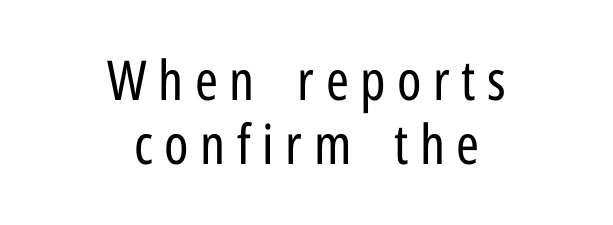
{"serif": "no", "italic": "no", "bold": "no", "weight": "regular", "width": "condensed", "stroke_contrast": "low", "x_height": "medium", "monospaced": "no", "underline": "no", "align": "center", "line_spacing_ratio": 1.16, "letter_spacing": "wide", "letter_spacing_em": 0.21, "glyph_px": 55}
